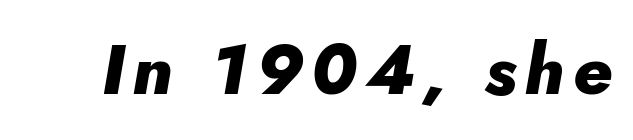
Q: Is the text bold? A: Yes.
Q: Is the text italic (slanted)? A: Yes, it leans right by about 10 degrees.
Q: Is the text underlined? A: No.
Q: Width (condensed, normal, or wide)? A: Normal.
Q: Stroke contrast? A: Low.
Q: x-height? A: Small.
Q: Monospaced? A: No.
